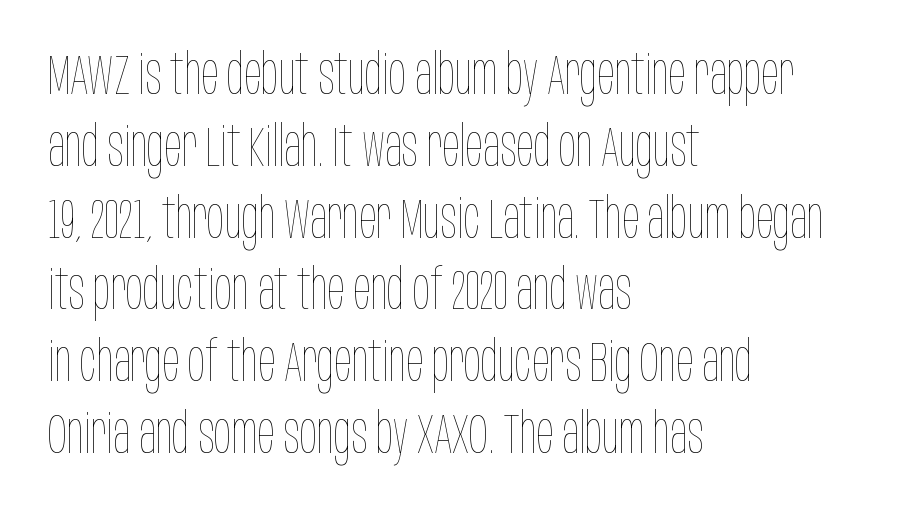
{"italic": "no", "bold": "no", "weight": "thin", "width": "condensed", "stroke_contrast": "low", "x_height": "large", "monospaced": "no", "underline": "no", "align": "left", "line_spacing": "normal", "line_spacing_ratio": 1.26, "letter_spacing": "normal", "letter_spacing_em": 0.0, "glyph_px": 57}
